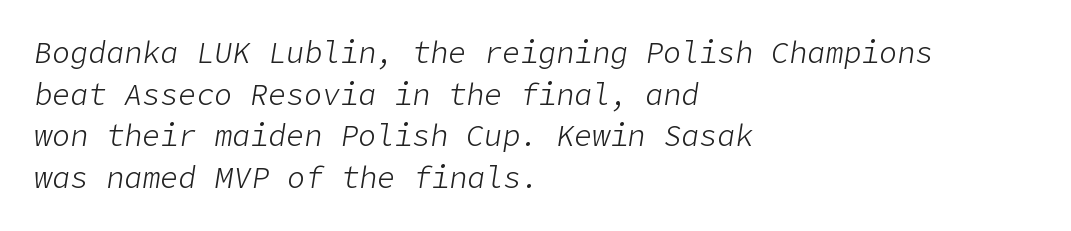
Q: Is the text bold? A: No.
Q: Is the text italic (slanted)? A: Yes, it leans right by about 9 degrees.
Q: Is the text underlined? A: No.
Q: How is the paragraph aligned? A: Left-aligned.
Q: Is the spacing between letters normal or unusually wide? A: Normal.
Q: Is the spacing between lines tight, normal or loose? A: Normal.
Q: Width (condensed, normal, or wide)? A: Normal.
Q: Stroke contrast? A: Low.
Q: x-height? A: Medium.
